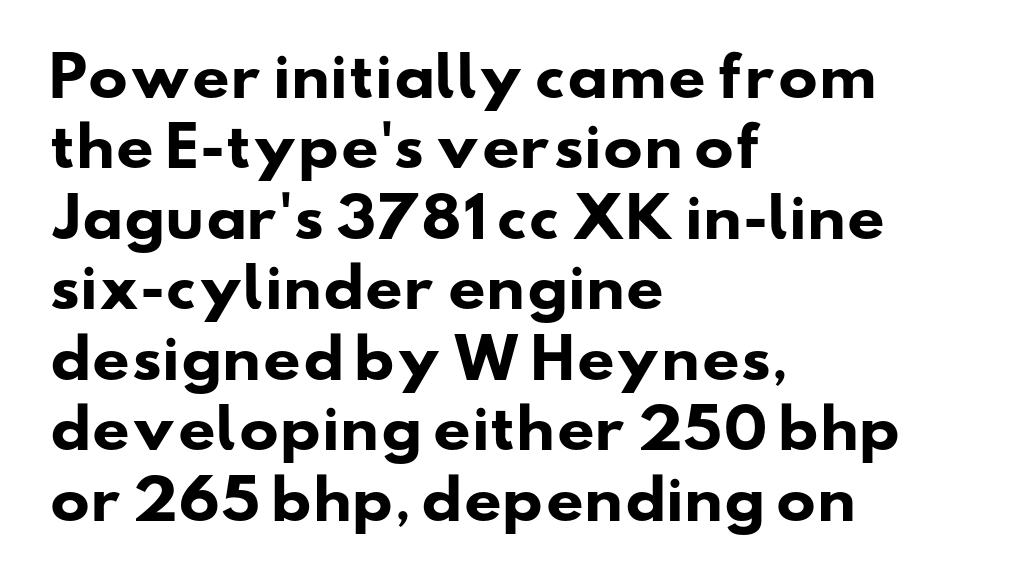
{"serif": "no", "bold": "yes", "weight": "heavy", "width": "wide", "stroke_contrast": "low", "x_height": "small", "monospaced": "no", "underline": "no", "align": "left", "line_spacing": "normal", "line_spacing_ratio": 1.33, "letter_spacing": "normal", "letter_spacing_em": 0.0, "glyph_px": 53}
